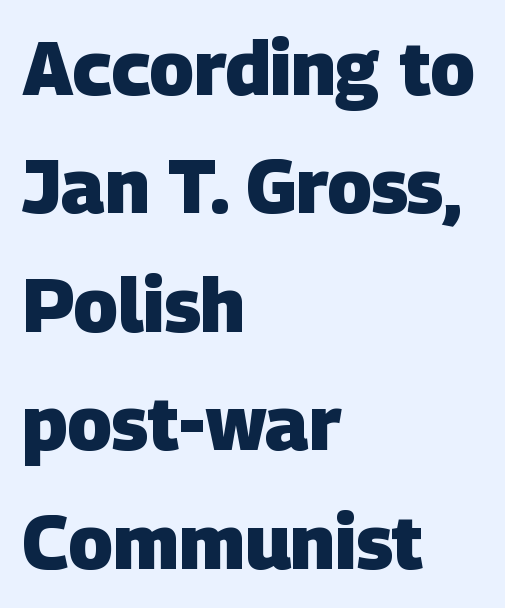
{"serif": "no", "bold": "yes", "weight": "heavy", "width": "normal", "stroke_contrast": "low", "x_height": "large", "monospaced": "no", "underline": "no", "align": "left", "line_spacing": "normal", "line_spacing_ratio": 1.58, "letter_spacing": "normal", "letter_spacing_em": 0.0, "glyph_px": 75}
